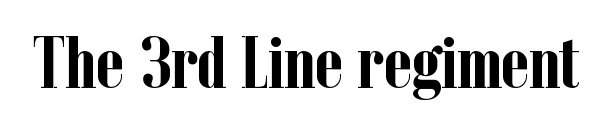
The image shows 74 px semibold, condensed serif type, upright; set normal letter spacing, not underlined; low stroke contrast and a medium x-height.
